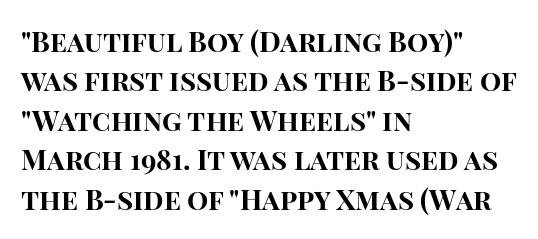
Q: Is the text bold? A: Yes.
Q: Is the text italic (slanted)? A: No, it is upright.
Q: Is the typeface a serif or a sans-serif typeface? A: Sans-serif.
Q: Is the text underlined? A: No.
Q: How is the paragraph aligned? A: Left-aligned.
Q: Is the spacing between letters normal or unusually wide? A: Normal.
Q: Is the spacing between lines tight, normal or loose? A: Normal.
Q: Width (condensed, normal, or wide)? A: Normal.
Q: Stroke contrast? A: High.
Q: x-height? A: Large.
Q: Monospaced? A: No.
